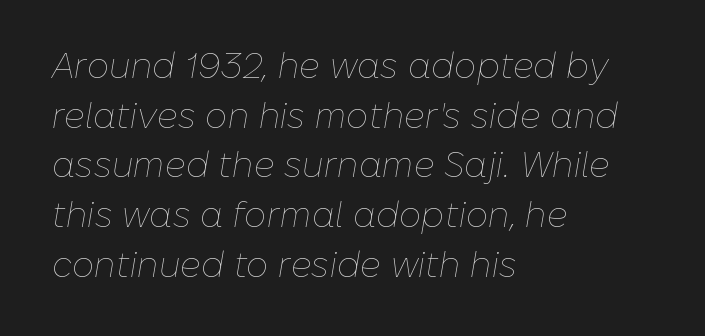
Q: Is the text bold? A: No.
Q: Is the text italic (slanted)? A: Yes, it leans right by about 10 degrees.
Q: Is the text underlined? A: No.
Q: How is the paragraph aligned? A: Left-aligned.
Q: Is the spacing between letters normal or unusually wide? A: Normal.
Q: Is the spacing between lines tight, normal or loose? A: Normal.
Q: Width (condensed, normal, or wide)? A: Normal.
Q: Stroke contrast? A: Low.
Q: x-height? A: Medium.
Q: Monospaced? A: No.
